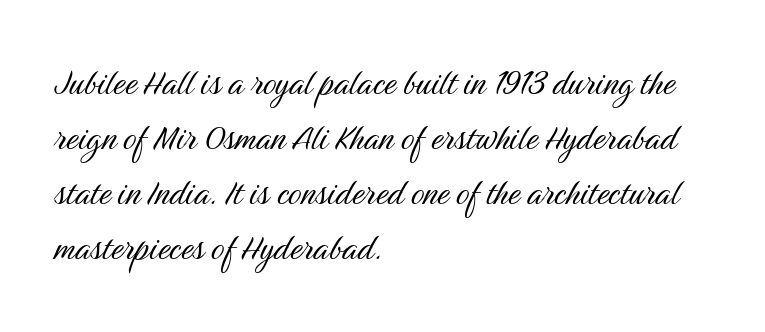
The strip under each line holds only bare page. Short and long lines alike share a common starting point at left. The letters advance in unequal steps, a hallmark of proportional type. Students, note that the glyphs here touch the page at normal intervals. Weight: in the light-to-regular range.
